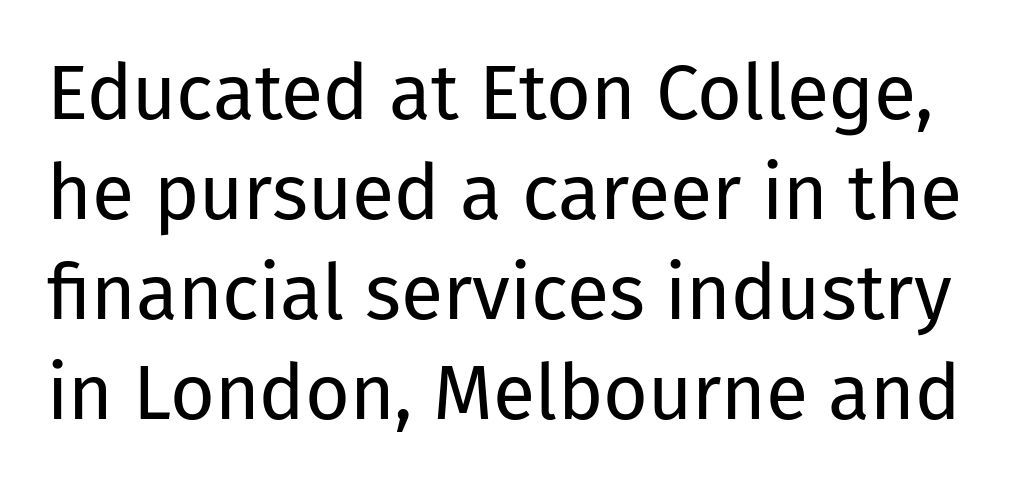
The image shows 77 px regular-weight sans-serif type, upright; set normal line spacing (1.3x), normal letter spacing, not underlined; low stroke contrast and a medium x-height.
